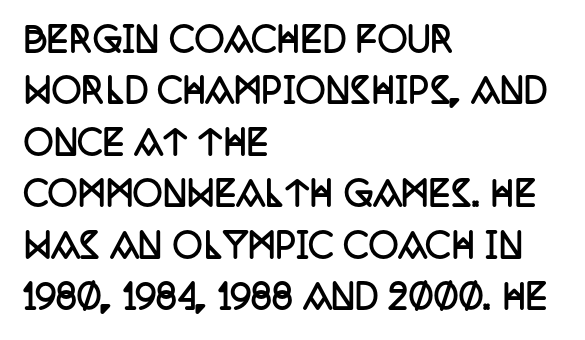
The image shows 33 px semibold, condensed serif type, upright; set left-aligned, normal line spacing (1.56x), normal letter spacing, not underlined; low stroke contrast and a large x-height.
